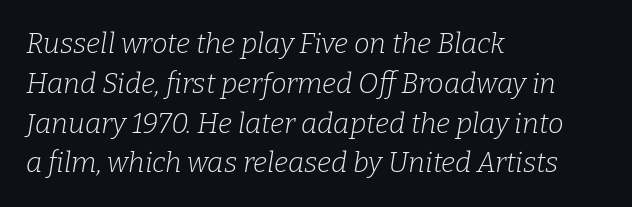
Q: Is the text bold? A: No.
Q: Is the text italic (slanted)? A: Yes, it leans right by about 9 degrees.
Q: Is the typeface a serif or a sans-serif typeface? A: Serif.
Q: Is the text underlined? A: No.
Q: How is the paragraph aligned? A: Left-aligned.
Q: Is the spacing between letters normal or unusually wide? A: Normal.
Q: Is the spacing between lines tight, normal or loose? A: Normal.
Q: Width (condensed, normal, or wide)? A: Normal.
Q: Stroke contrast? A: Low.
Q: x-height? A: Medium.
Q: Monospaced? A: No.
